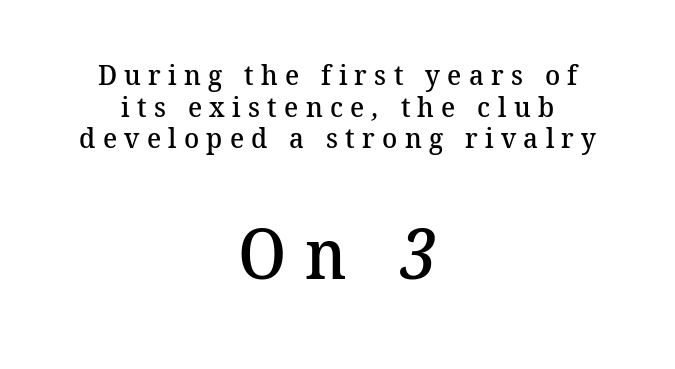
Q: Is the text bold? A: Semi-bold.
Q: Is the typeface a serif or a sans-serif typeface? A: Serif.
Q: Is the text underlined? A: No.
Q: How is the paragraph aligned? A: Centered.
Q: Is the spacing between letters normal or unusually wide? A: Unusually wide.
Q: Is the spacing between lines tight, normal or loose? A: Tight.
Q: Which block of text is set in a larger size, the first (top) or the second (bottom)? A: The second (bottom) one.
Q: Width (condensed, normal, or wide)? A: Normal.
Q: Stroke contrast? A: Medium.
Q: x-height? A: Medium.
Q: Monospaced? A: No.
